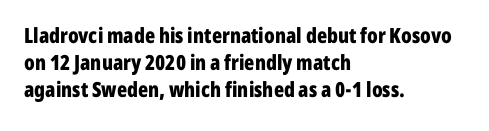
{"italic": "no", "bold": "yes", "underline": "no", "align": "left", "line_spacing": "normal", "line_spacing_ratio": 1.29, "letter_spacing": "normal", "letter_spacing_em": 0.0, "glyph_px": 21}
